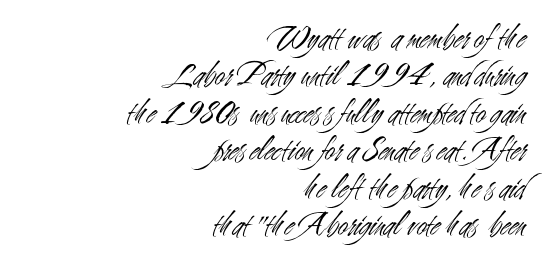
Q: Is the text bold? A: No.
Q: Is the text italic (slanted)? A: Yes.
Q: Is the typeface a serif or a sans-serif typeface? A: Sans-serif.
Q: Is the text underlined? A: No.
Q: How is the paragraph aligned? A: Right-aligned.
Q: Is the spacing between letters normal or unusually wide? A: Normal.
Q: Is the spacing between lines tight, normal or loose? A: Tight.
Q: Width (condensed, normal, or wide)? A: Condensed.
Q: Stroke contrast? A: Medium.
Q: x-height? A: Small.
Q: Monospaced? A: No.
